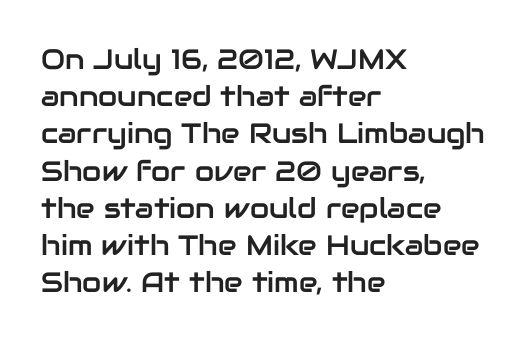
Q: Is the text italic (slanted)? A: No, it is upright.
Q: Is the typeface a serif or a sans-serif typeface? A: Sans-serif.
Q: Is the text underlined? A: No.
Q: How is the paragraph aligned? A: Left-aligned.
Q: Is the spacing between letters normal or unusually wide? A: Normal.
Q: Is the spacing between lines tight, normal or loose? A: Normal.
Q: Width (condensed, normal, or wide)? A: Normal.
Q: Stroke contrast? A: Low.
Q: x-height? A: Medium.
Q: Monospaced? A: No.
